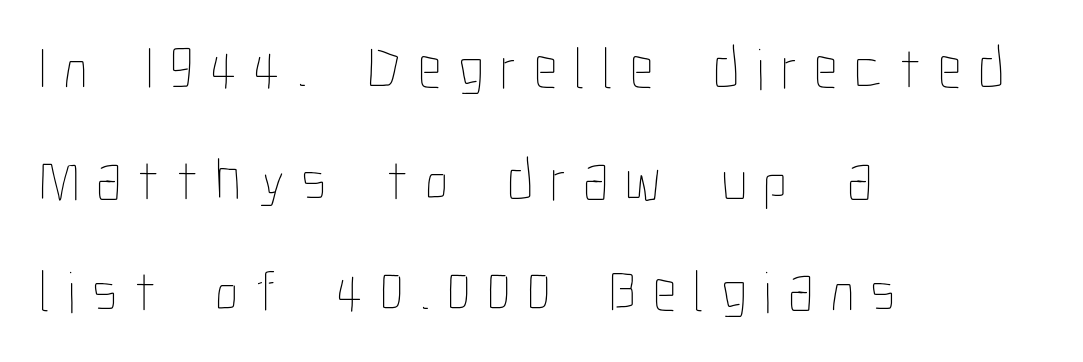
The image shows 59 px thin, condensed type, upright; set left-aligned, line spacing 1.89x, unusually wide letter spacing (+0.28 em), not underlined; low stroke contrast and a medium x-height.
